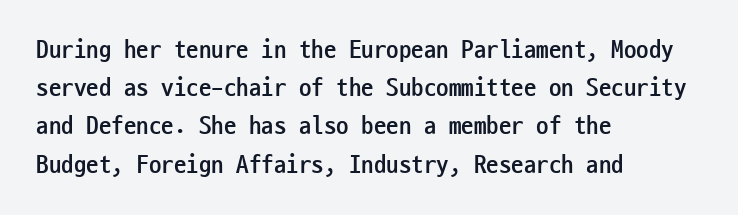
{"italic": "no", "bold": "yes", "underline": "no", "align": "left", "line_spacing": "normal", "line_spacing_ratio": 1.53, "letter_spacing": "normal", "letter_spacing_em": 0.0, "glyph_px": 25}
